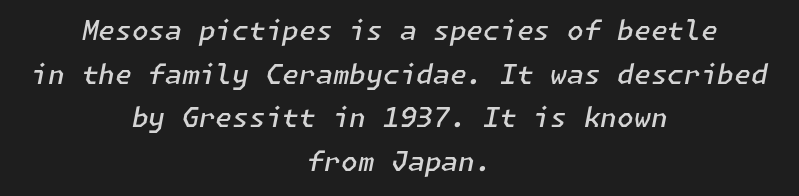
Q: Is the text bold? A: Semi-bold.
Q: Is the text italic (slanted)? A: Yes, it leans right by about 11 degrees.
Q: Is the text underlined? A: No.
Q: How is the paragraph aligned? A: Centered.
Q: Is the spacing between letters normal or unusually wide? A: Normal.
Q: Is the spacing between lines tight, normal or loose? A: Normal.
